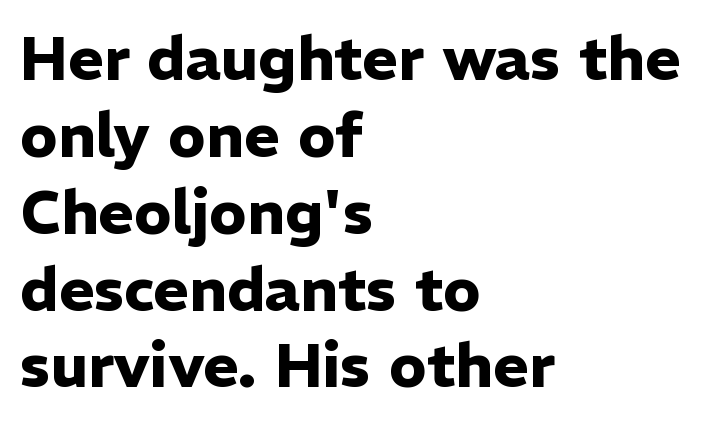
The image shows 61 px heavy sans-serif type, upright; set left-aligned, normal line spacing (1.26x), normal letter spacing, not underlined; low stroke contrast and a medium x-height.
